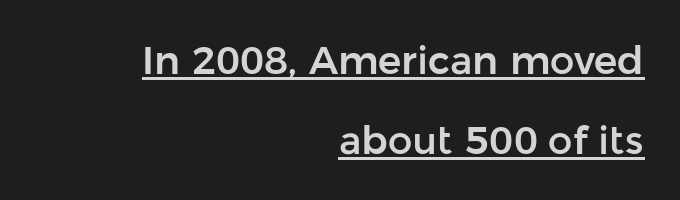
The letters carry no serifs — their stems end cleanly without finishing strokes. Style check: upright. These characters rest on top of a visible drawn line. The rendering uses natural spacing where letterforms have individual widths. All the whitespace from short lines collects on the left.
